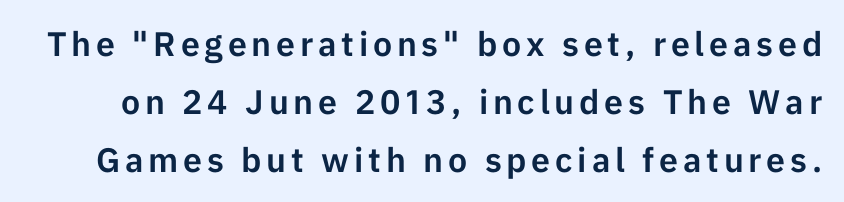
Q: Is the text italic (slanted)? A: No, it is upright.
Q: Is the typeface a serif or a sans-serif typeface? A: Sans-serif.
Q: Is the text underlined? A: No.
Q: Is the spacing between lines tight, normal or loose? A: Normal.
Q: Width (condensed, normal, or wide)? A: Normal.
Q: Stroke contrast? A: Low.
Q: x-height? A: Medium.
Q: Monospaced? A: No.
